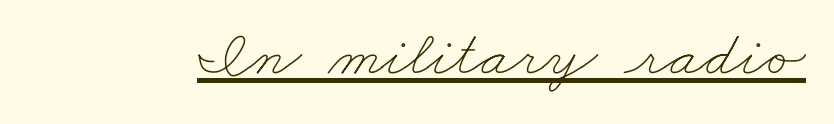
The image shows 65 px thin, wide type; set normal letter spacing, underlined; low stroke contrast and a small x-height.
